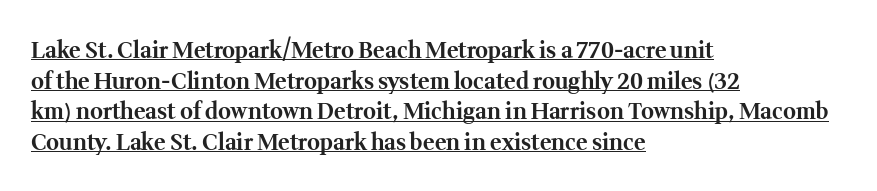
The image shows 22 px bold type, upright; set left-aligned, normal line spacing (1.39x), normal letter spacing, underlined.
